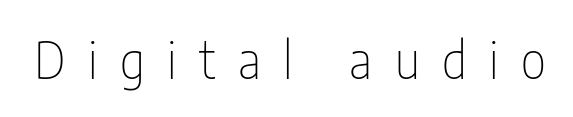
The image shows 50 px thin, condensed sans-serif type, upright; set unusually wide letter spacing (+0.45 em), not underlined; low stroke contrast and a medium x-height.
